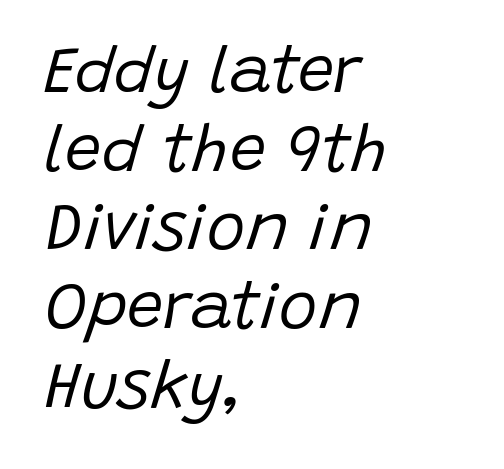
You could not count columns in this text — the font is proportionally spaced. Check under the words: just untouched page. The lines in this sample share a left origin and differ only in where they stop. Nothing heavy about these letters — not bold at all. The gaps between neighbouring characters are ordinary and unremarkable.
